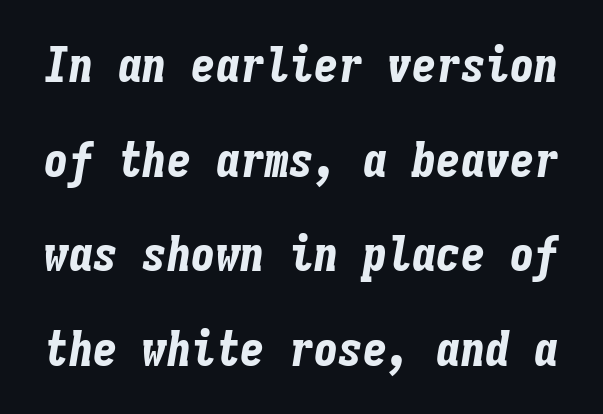
Q: Is the text bold? A: Yes.
Q: Is the text italic (slanted)? A: Yes, it leans right by about 9 degrees.
Q: Is the text underlined? A: No.
Q: Is the spacing between letters normal or unusually wide? A: Normal.
Q: Is the spacing between lines tight, normal or loose? A: Loose.
Q: Width (condensed, normal, or wide)? A: Condensed.
Q: Stroke contrast? A: Low.
Q: x-height? A: Medium.
Q: Monospaced? A: Yes.
